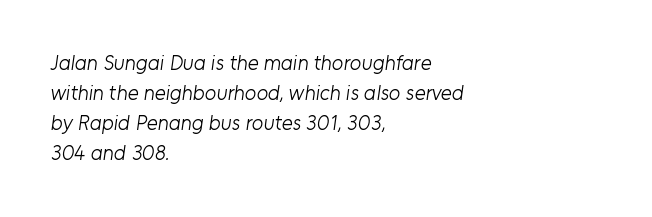
Has an underline been added? It has not. The face looks like a standard text weight, possibly lighter. The designer left line spacing at the default. Letter spacing: default.
